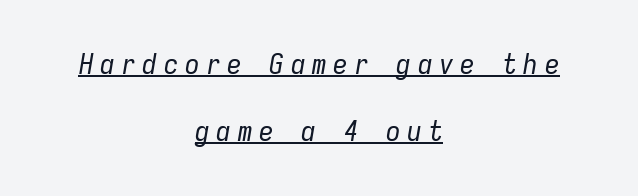
Q: Is the text bold? A: No.
Q: Is the text italic (slanted)? A: Yes, it leans right by about 9 degrees.
Q: Is the text underlined? A: Yes.
Q: How is the paragraph aligned? A: Centered.
Q: Is the spacing between letters normal or unusually wide? A: Unusually wide.
Q: Is the spacing between lines tight, normal or loose? A: Loose.
Q: Width (condensed, normal, or wide)? A: Condensed.
Q: Stroke contrast? A: Low.
Q: x-height? A: Medium.
Q: Monospaced? A: Yes.
